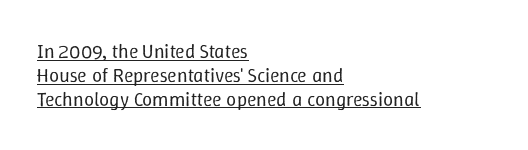
Designer's note — italics off, roman on. This rendering features underlined lettering. The typesetter chose a ragged-right arrangement here. Nothing unusual about the tracking: characters are spaced as the font intends. Stroke mass is kept to a normal reading level or below.
